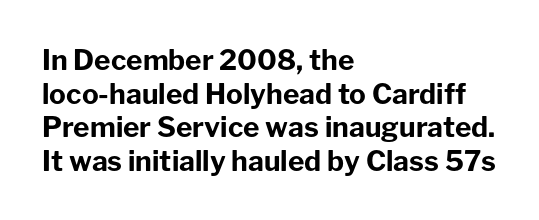
Summary of weight: heavy, a full bold. Upright lettering throughout. Each line starts at the same left margin while the right side varies. You could not count columns in this text — the font is proportionally spaced. The rendering keeps characters at their native spacing. Underlining? Definitely not there.
